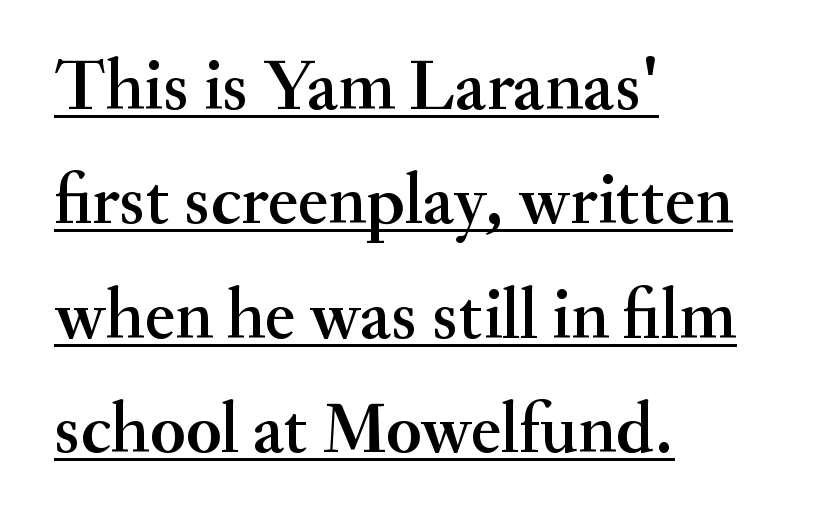
The image shows 72 px serif type, upright; set left-aligned, normal line spacing (1.59x), normal letter spacing, underlined; medium stroke contrast and a small x-height.
